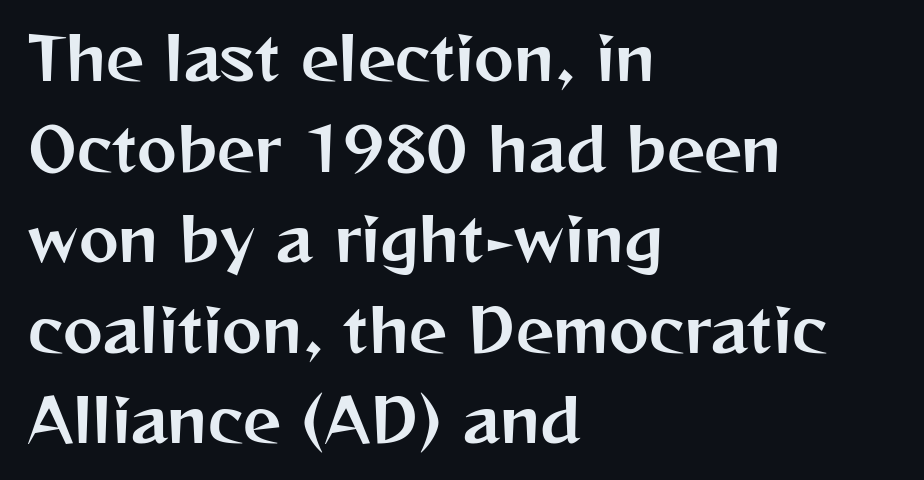
The image shows 60 px sans-serif type, upright; set left-aligned, normal line spacing (1.51x), normal letter spacing, not underlined; medium stroke contrast and a medium x-height.
